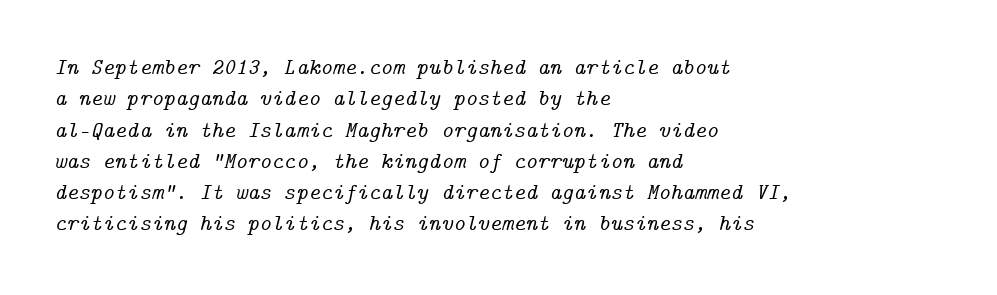
Q: Is the text italic (slanted)? A: Yes, it leans right by about 14 degrees.
Q: Is the text underlined? A: No.
Q: How is the paragraph aligned? A: Left-aligned.
Q: Is the spacing between letters normal or unusually wide? A: Normal.
Q: Is the spacing between lines tight, normal or loose? A: Normal.
